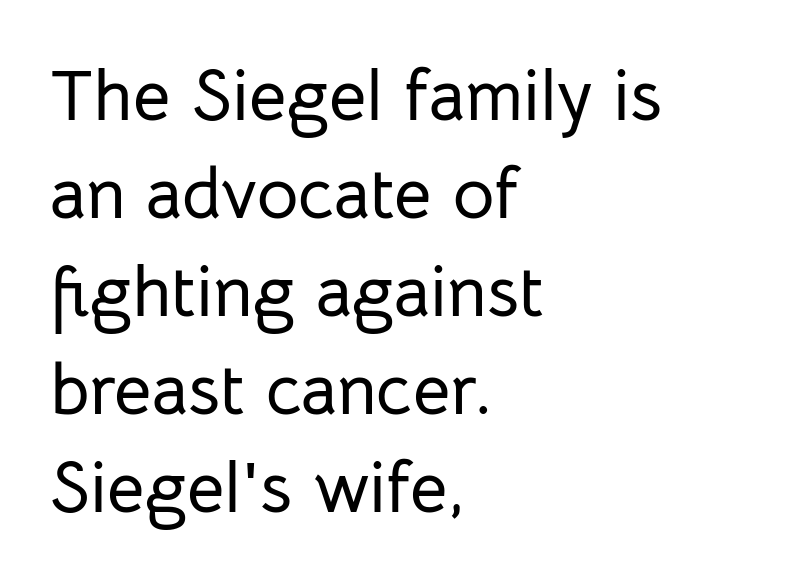
{"serif": "no", "italic": "no", "width": "normal", "stroke_contrast": "low", "x_height": "medium", "monospaced": "no", "underline": "no", "align": "left", "line_spacing": "normal", "line_spacing_ratio": 1.36, "letter_spacing": "normal", "letter_spacing_em": 0.0, "glyph_px": 72}
